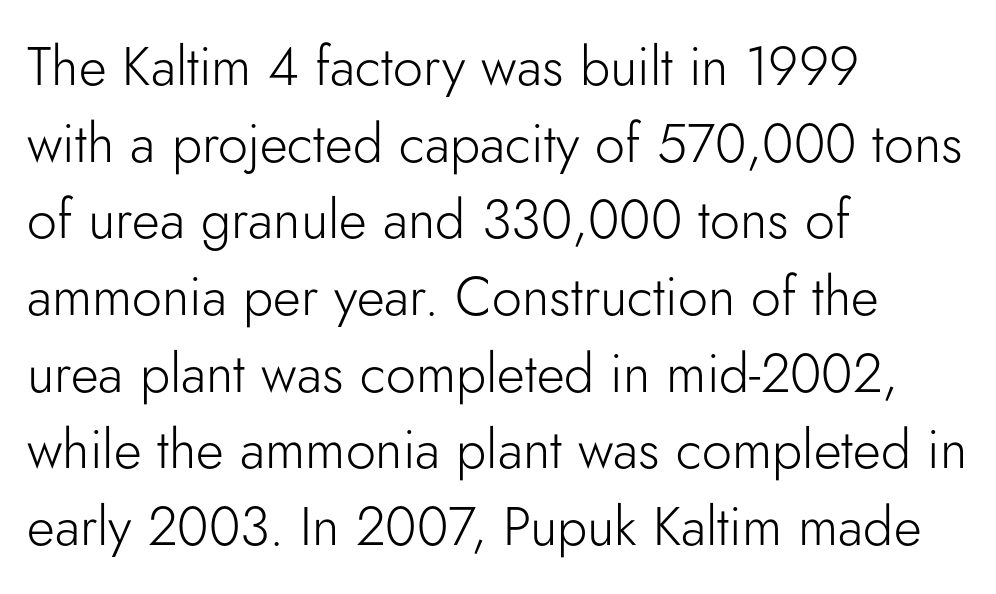
{"serif": "no", "italic": "no", "bold": "no", "weight": "light", "width": "normal", "stroke_contrast": "low", "x_height": "small", "monospaced": "no", "underline": "no", "align": "left", "line_spacing": "normal", "line_spacing_ratio": 1.42, "letter_spacing": "normal", "letter_spacing_em": 0.0, "glyph_px": 54}
